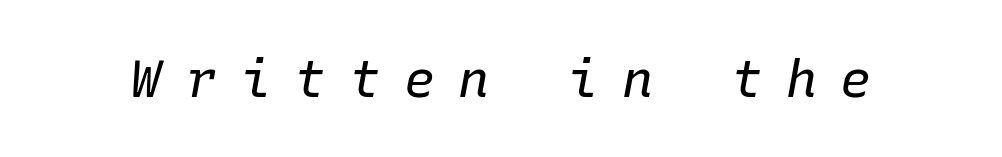
The rendering inserts visible extra space after every character. The letters look calm and open, with moderate or lighter stems. The passage shown is not underscored anywhere. Looks like terminal output: every glyph gets an equal slot. There's an unmistakable incline to the writing here.
